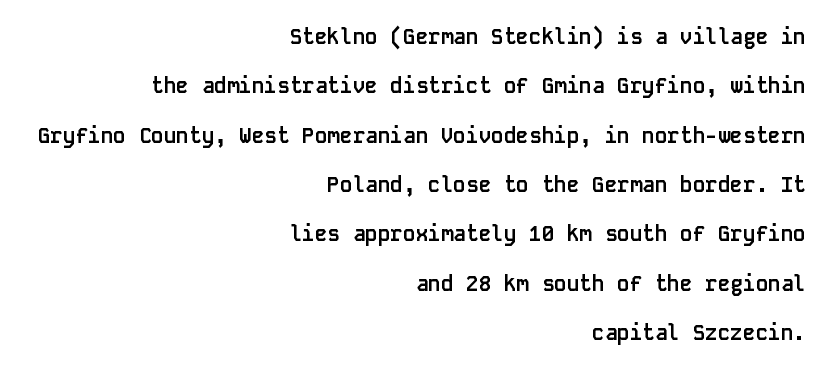
The image shows 21 px bold type, upright; set right-aligned, loose line spacing (2.35x), normal letter spacing, not underlined.
